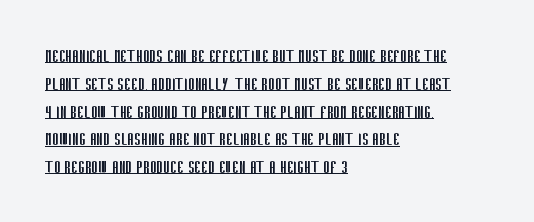
The image shows 20 px text type, upright; set left-aligned, normal line spacing (1.39x), normal letter spacing, underlined.
